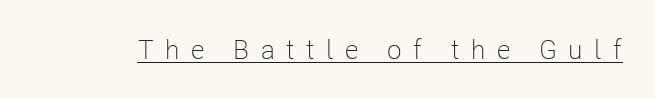
A roman cut, with each character standing at attention. Ink coverage per letter is moderate at most. A typographer would call this underscored text. Caption: expanded tracking, letters set apart.
